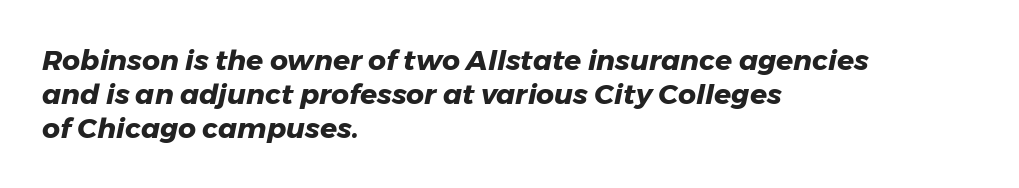
Q: Is the text bold? A: Yes.
Q: Is the text italic (slanted)? A: Yes, it leans right by about 11 degrees.
Q: Is the text underlined? A: No.
Q: How is the paragraph aligned? A: Left-aligned.
Q: Is the spacing between letters normal or unusually wide? A: Normal.
Q: Width (condensed, normal, or wide)? A: Normal.
Q: Stroke contrast? A: Low.
Q: x-height? A: Medium.
Q: Monospaced? A: No.
